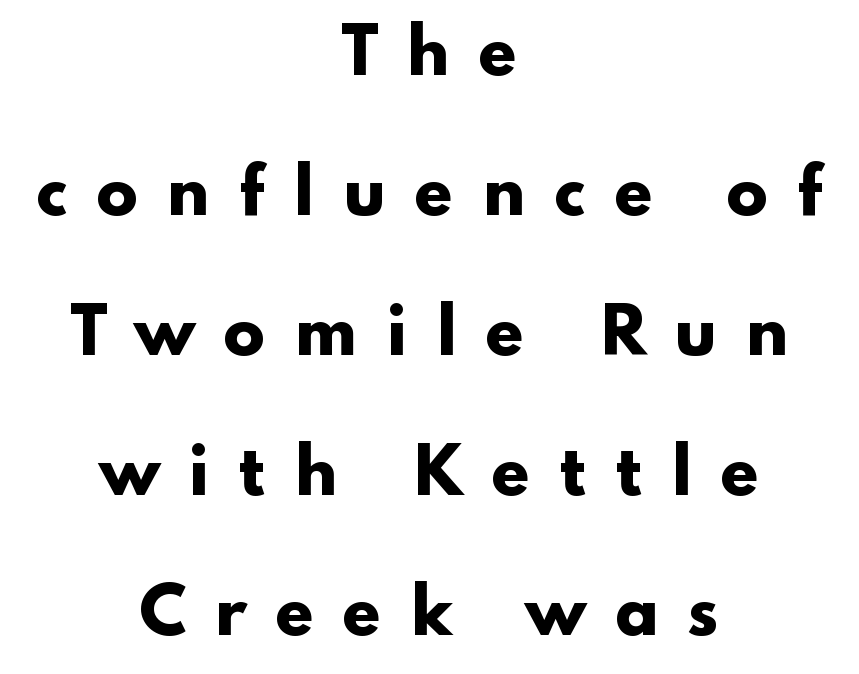
{"serif": "no", "italic": "no", "bold": "yes", "weight": "heavy", "width": "wide", "stroke_contrast": "low", "x_height": "small", "monospaced": "no", "underline": "no", "align": "center", "line_spacing": "loose", "line_spacing_ratio": 2.26, "letter_spacing": "wide", "letter_spacing_em": 0.45, "glyph_px": 62}
